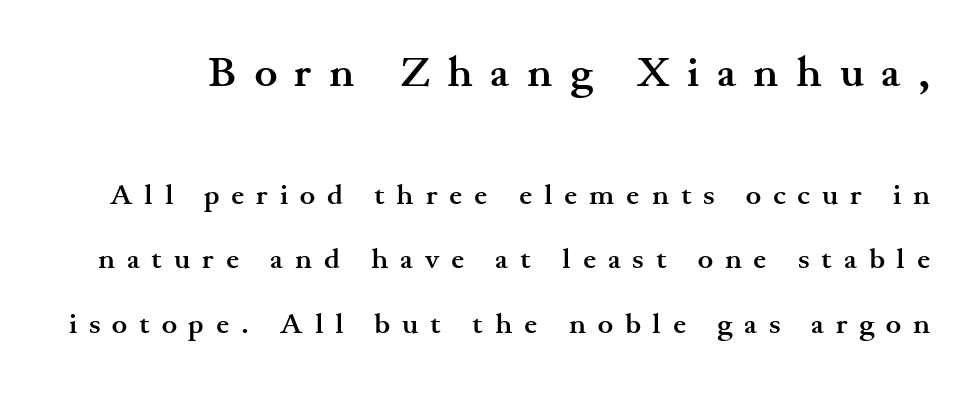
{"serif": "yes", "italic": "no", "bold": "yes", "weight": "semibold", "width": "wide", "stroke_contrast": "medium", "x_height": "small", "monospaced": "no", "underline": "no", "line_spacing": "loose", "line_spacing_ratio": 2.22, "letter_spacing": "wide", "letter_spacing_em": 0.41, "larger_block": "first", "size_ratio": 1.48, "glyph_px": 43}
